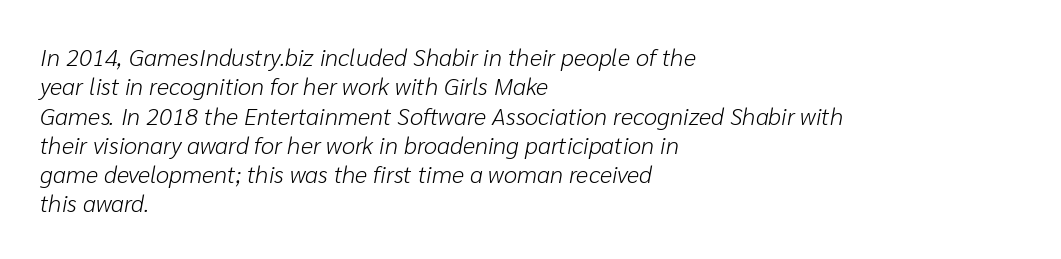
Q: Is the text bold? A: No.
Q: Is the text italic (slanted)? A: Yes, it leans right by about 10 degrees.
Q: Is the text underlined? A: No.
Q: How is the paragraph aligned? A: Left-aligned.
Q: Is the spacing between letters normal or unusually wide? A: Normal.
